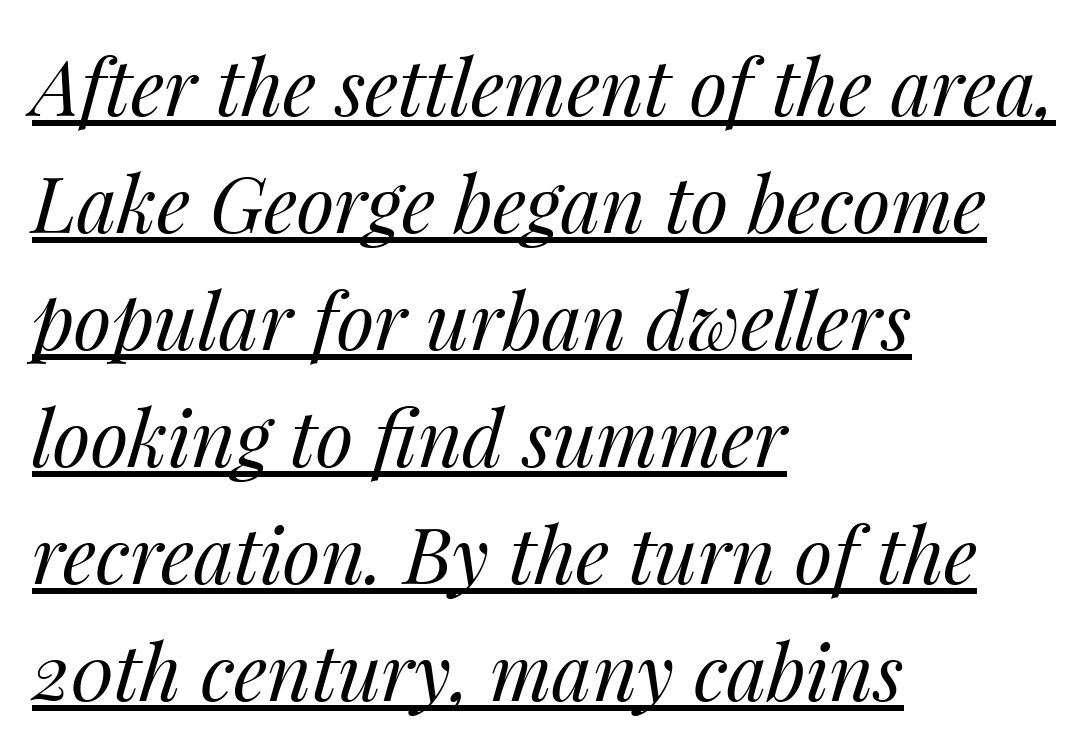
The image shows 77 px regular-weight type, italic (leaning right); set left-aligned, normal line spacing (1.52x), normal letter spacing, underlined; medium stroke contrast and a medium x-height.
